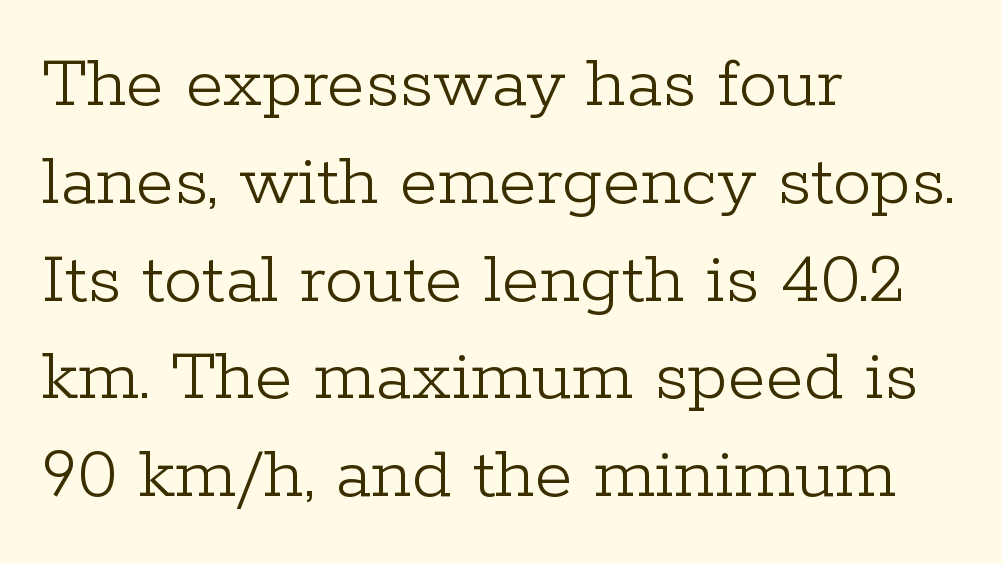
{"serif": "yes", "italic": "no", "bold": "no", "weight": "light", "width": "normal", "stroke_contrast": "low", "x_height": "medium", "monospaced": "no", "underline": "no", "align": "left", "line_spacing": "normal", "line_spacing_ratio": 1.27, "letter_spacing": "normal", "letter_spacing_em": 0.0, "glyph_px": 77}
